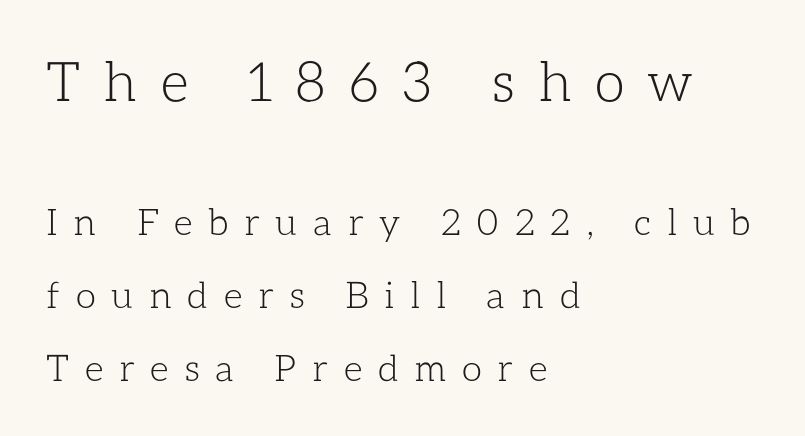
The image shows 55 px light type, upright; set left-aligned, loose line spacing (1.97x), unusually wide letter spacing (+0.42 em), not underlined; the first (top) block is 1.49x larger; low stroke contrast and a medium x-height.
